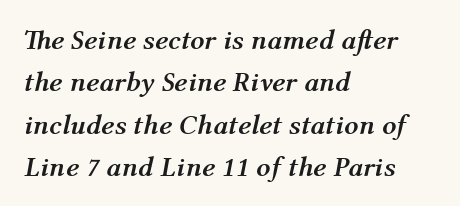
This sample has the flowing, uneven cadence of proportional lettering. Successive baselines arrive at the customary interval. Any mark beneath the type? The region is blank. In terms of weight, the rendering is a true, heavy bold.
